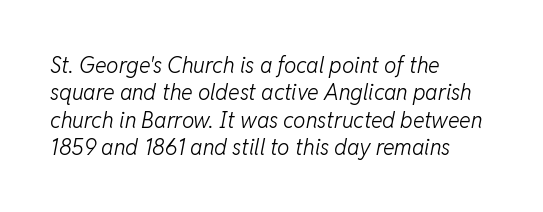
The gaps between neighbouring characters are ordinary and unremarkable. Left-aligned paragraph, ragged on the right. Designer's note — italics engaged. The cut favours lightness, reaching ordinary text weight at its darkest.
